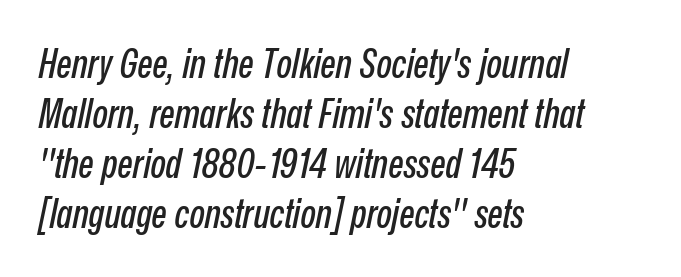
Whoever set this chose a conventional vertical rhythm. Varying glyph widths throughout — classic text-font behaviour. Letter spacing: default. Observe the lean: these are italic letterforms.
